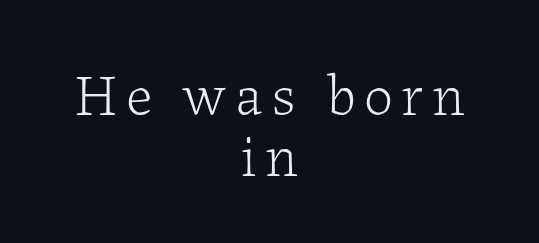
Q: Is the text bold? A: No.
Q: Is the text italic (slanted)? A: No, it is upright.
Q: Is the typeface a serif or a sans-serif typeface? A: Serif.
Q: Is the text underlined? A: No.
Q: How is the paragraph aligned? A: Centered.
Q: Is the spacing between lines tight, normal or loose? A: Tight.
Q: Width (condensed, normal, or wide)? A: Normal.
Q: Stroke contrast? A: Low.
Q: x-height? A: Medium.
Q: Monospaced? A: No.
